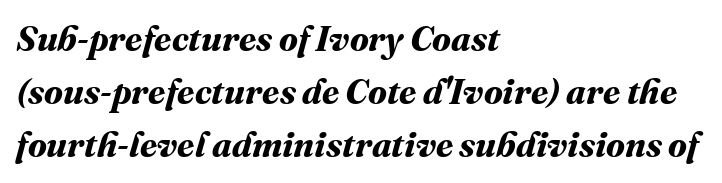
The image shows 35 px bold type; set left-aligned, normal line spacing (1.52x), normal letter spacing, not underlined; medium stroke contrast and a medium x-height.
